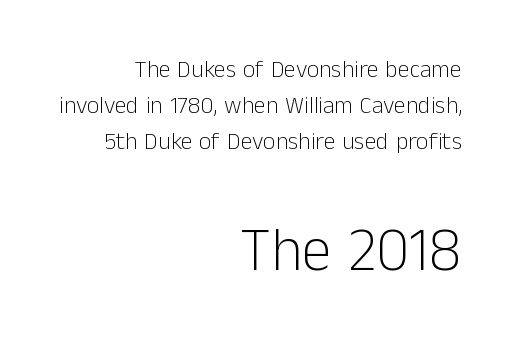
The passage shown is not underscored anywhere. Nothing sits at the stroke ends, so this counts as sans-serif. Compare the two chunks: the lower has the greater cap height. Do the letters lean? They stand straight.
